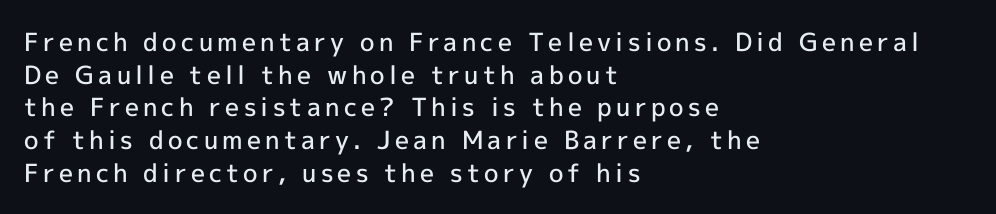
{"italic": "no", "bold": "semi", "underline": "no", "align": "left", "line_spacing": "normal", "line_spacing_ratio": 1.31, "glyph_px": 25}
